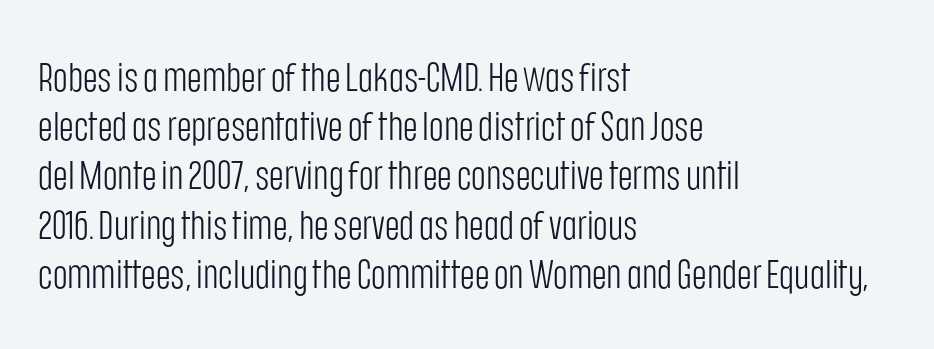
The image shows 40 px light, condensed sans-serif type, upright; set left-aligned, line spacing 1.23x, normal letter spacing, not underlined; low stroke contrast and a large x-height.
